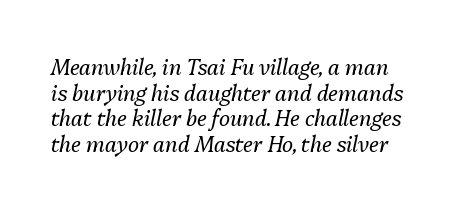
The face looks like a standard text weight, possibly lighter. Honestly, there is no underline to notice here at all. Would a proofreader flag this as italicized? Yes. Characters follow at the spacing the type designer built in.
